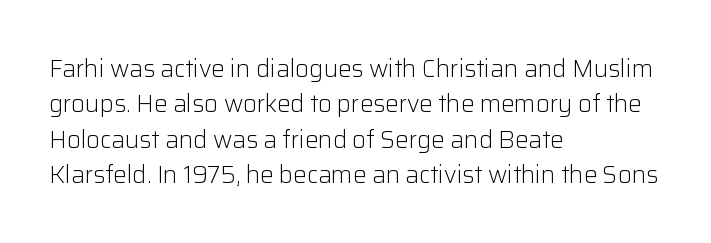
{"italic": "no", "bold": "no", "underline": "no", "align": "left", "line_spacing": "normal", "line_spacing_ratio": 1.47, "letter_spacing": "normal", "letter_spacing_em": 0.0, "glyph_px": 24}
